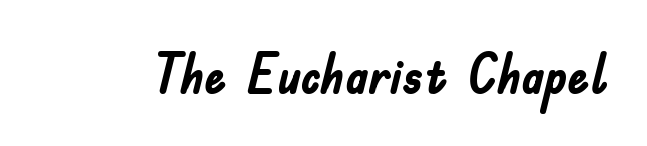
The image shows 55 px semibold, condensed sans-serif type; set normal letter spacing, not underlined; low stroke contrast and a small x-height.
